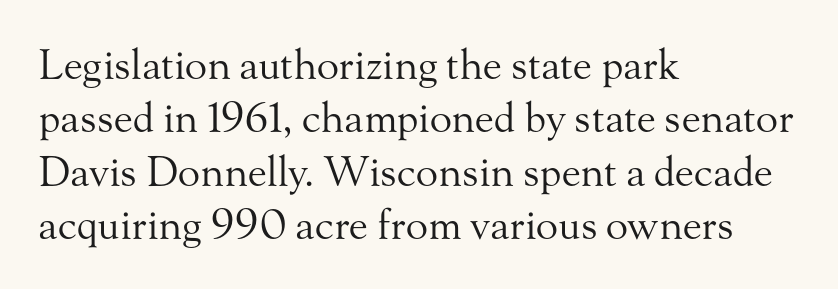
The image shows 41 px regular-weight serif type, upright; set left-aligned, normal line spacing (1.3x), normal letter spacing, not underlined; medium stroke contrast and a small x-height.
